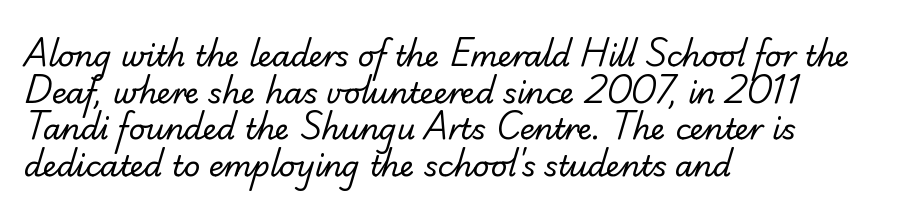
The image shows 29 px regular-weight sans-serif type; set left-aligned, normal line spacing (1.26x), normal letter spacing, not underlined; low stroke contrast and a small x-height.
